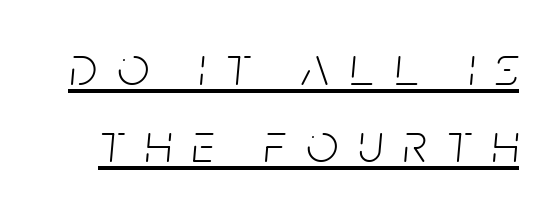
These lines have a slow, spaced-out rhythm from letter to letter. In designer terms, the underline attribute is active on this setting. This is oblique type, the kind used for emphasis or titles. Heaviness? Minimal to ordinary, like unemphasized prose. In terms of leading, this rendering sits right in the middle.
